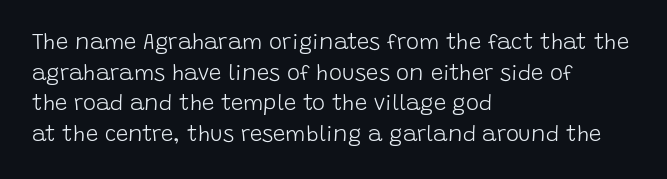
The image shows 22 px text type, upright; set left-aligned, normal line spacing (1.39x), normal letter spacing, not underlined.
